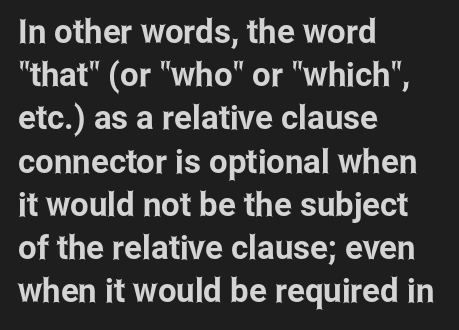
The image shows 33 px condensed sans-serif type, upright; set left-aligned, normal line spacing (1.31x), normal letter spacing, not underlined; low stroke contrast and a medium x-height.
